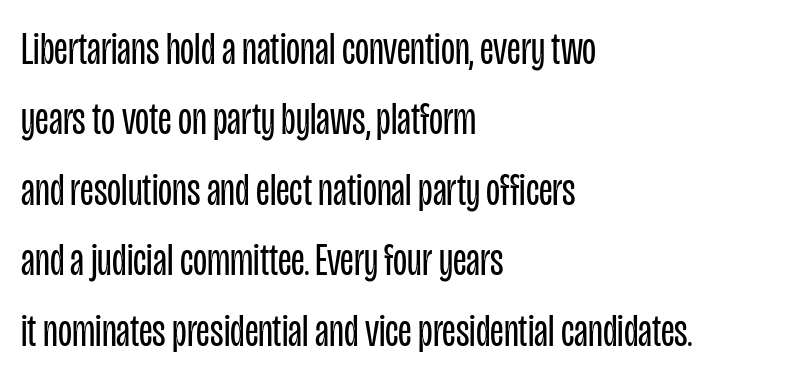
The foot of each line stays bare and open. Visually the block forms a straight wall on the left and a jagged coastline on the right. The rendering uses natural spacing where letterforms have individual widths. Students, observe: this is what conventionally led text looks like. To sum up the face: it is a sans, with no serifs.
